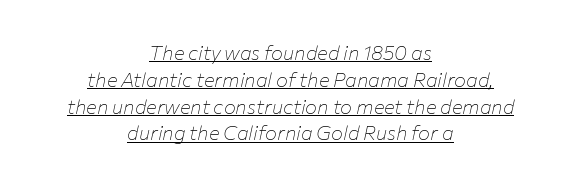
Q: Is the text bold? A: No.
Q: Is the text italic (slanted)? A: Yes, it leans right by about 12 degrees.
Q: Is the text underlined? A: Yes.
Q: How is the paragraph aligned? A: Centered.
Q: Is the spacing between letters normal or unusually wide? A: Normal.
Q: Is the spacing between lines tight, normal or loose? A: Normal.
